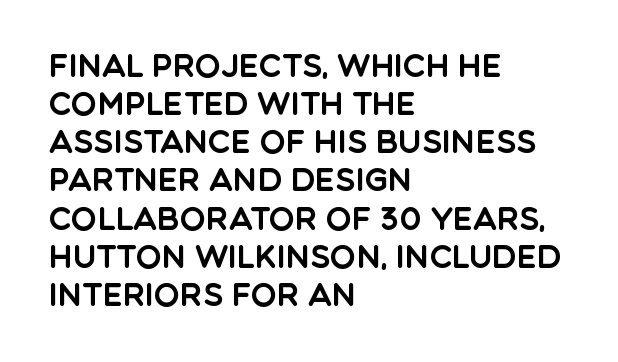
The image shows 31 px sans-serif type, upright; set left-aligned, line spacing 1.23x, normal letter spacing, not underlined; a large x-height.
